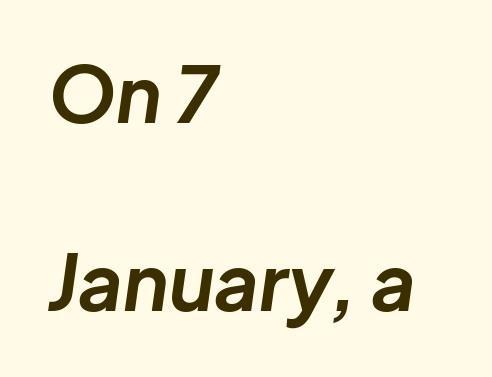
Q: Is the text bold? A: Yes.
Q: Is the text italic (slanted)? A: Yes, it leans right by about 8 degrees.
Q: Is the text underlined? A: No.
Q: How is the paragraph aligned? A: Left-aligned.
Q: Is the spacing between letters normal or unusually wide? A: Normal.
Q: Is the spacing between lines tight, normal or loose? A: Loose.
Q: Width (condensed, normal, or wide)? A: Normal.
Q: Stroke contrast? A: Low.
Q: x-height? A: Medium.
Q: Monospaced? A: No.
